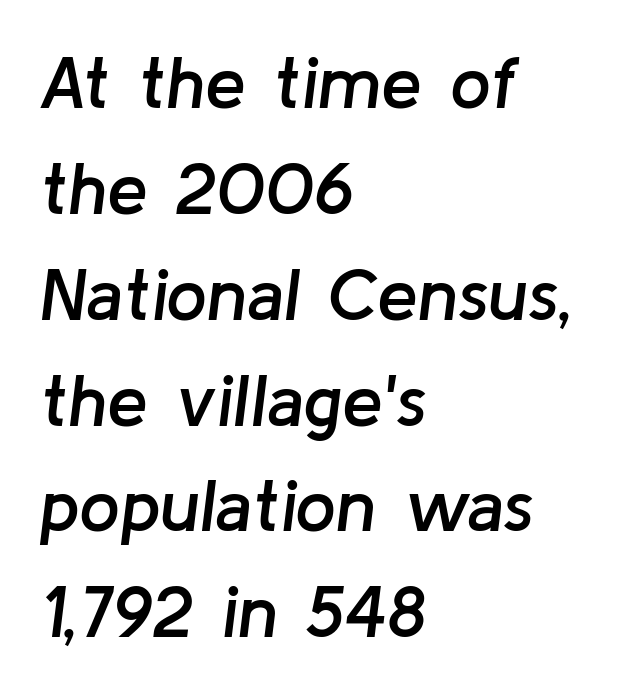
Q: Is the text bold? A: Semi-bold.
Q: Is the text italic (slanted)? A: Yes, it leans right by about 8 degrees.
Q: Is the text underlined? A: No.
Q: How is the paragraph aligned? A: Left-aligned.
Q: Is the spacing between letters normal or unusually wide? A: Normal.
Q: Is the spacing between lines tight, normal or loose? A: Normal.
Q: Width (condensed, normal, or wide)? A: Normal.
Q: Stroke contrast? A: Low.
Q: x-height? A: Medium.
Q: Monospaced? A: No.
